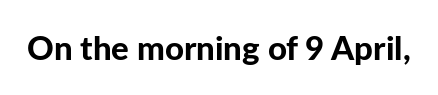
{"serif": "no", "italic": "no", "bold": "yes", "weight": "bold", "width": "normal", "stroke_contrast": "low", "x_height": "medium", "monospaced": "no", "underline": "no", "letter_spacing": "normal", "letter_spacing_em": 0.0, "glyph_px": 33}
